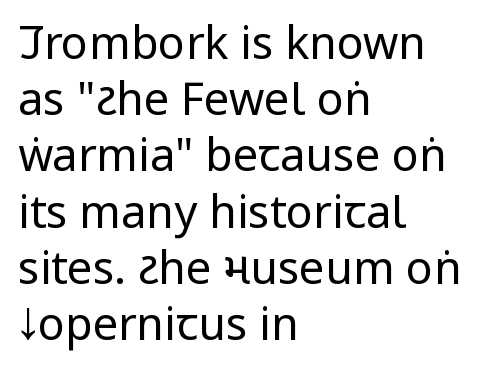
{"serif": "no", "italic": "no", "bold": "no", "weight": "regular", "width": "condensed", "stroke_contrast": "low", "x_height": "large", "monospaced": "no", "underline": "no", "align": "left", "line_spacing": "normal", "line_spacing_ratio": 1.25, "letter_spacing": "normal", "letter_spacing_em": 0.0, "glyph_px": 45}
